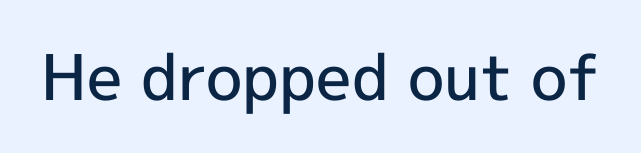
{"serif": "no", "italic": "no", "bold": "semi", "weight": "semibold", "width": "normal", "x_height": "medium", "monospaced": "no", "underline": "no", "letter_spacing": "normal", "letter_spacing_em": 0.0, "glyph_px": 63}
